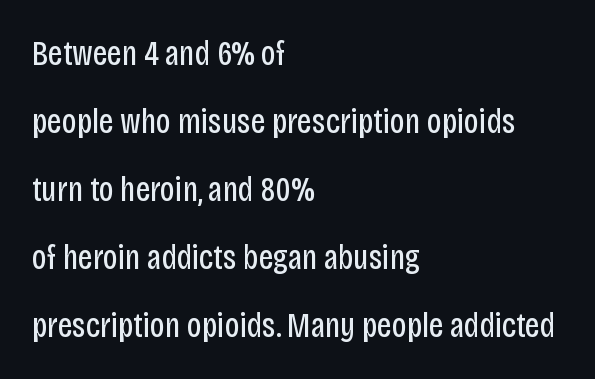
The typography opts for an upright posture over an oblique one. This sample is left-justified, so line endings fall wherever the words run out. Plain, unruled lines of type. Type style note: lacks serifs. Note the varied advance widths — an 'i' is clearly narrower than an 'm'.
